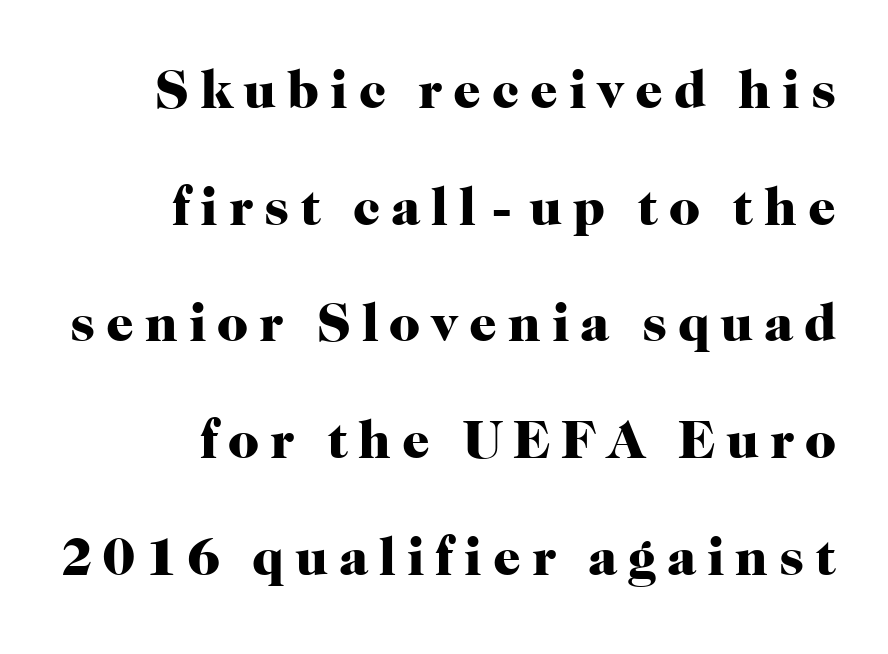
Q: Is the text bold? A: Yes.
Q: Is the text italic (slanted)? A: No, it is upright.
Q: Is the typeface a serif or a sans-serif typeface? A: Serif.
Q: Is the text underlined? A: No.
Q: How is the paragraph aligned? A: Right-aligned.
Q: Is the spacing between letters normal or unusually wide? A: Unusually wide.
Q: Is the spacing between lines tight, normal or loose? A: Loose.
Q: Width (condensed, normal, or wide)? A: Normal.
Q: Stroke contrast? A: High.
Q: x-height? A: Medium.
Q: Monospaced? A: No.
